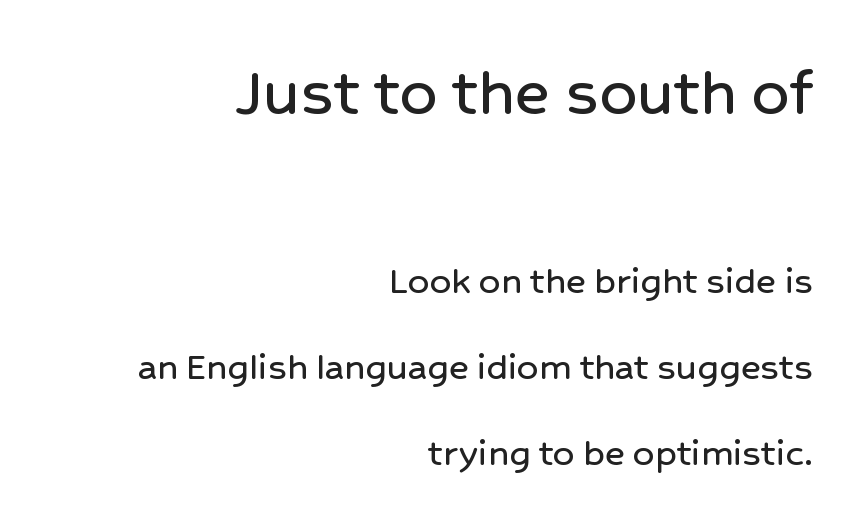
{"serif": "no", "italic": "no", "width": "normal", "stroke_contrast": "low", "x_height": "medium", "monospaced": "no", "underline": "no", "align": "right", "line_spacing": "loose", "line_spacing_ratio": 2.04, "letter_spacing": "normal", "letter_spacing_em": 0.0, "larger_block": "first", "size_ratio": 1.76, "glyph_px": 74}
